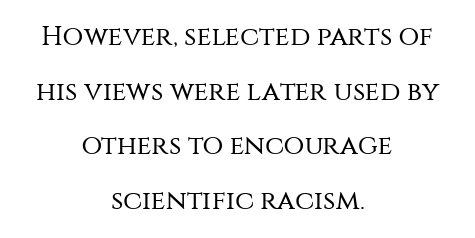
Q: Is the text bold? A: No.
Q: Is the text italic (slanted)? A: No, it is upright.
Q: Is the text underlined? A: No.
Q: How is the paragraph aligned? A: Centered.
Q: Is the spacing between letters normal or unusually wide? A: Normal.
Q: Is the spacing between lines tight, normal or loose? A: Loose.
